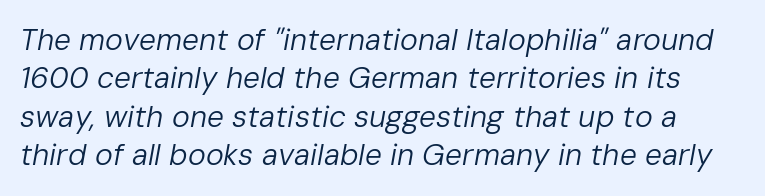
The passage shown stacks its lines at a standard gap. Emphasis-style slanted type is in use. Note the varied advance widths — an 'i' is clearly narrower than an 'm'. Unmarked baselines from the first word to the last. A typesetter would call this zero additional tracking. The face looks like a standard text weight, possibly lighter.
